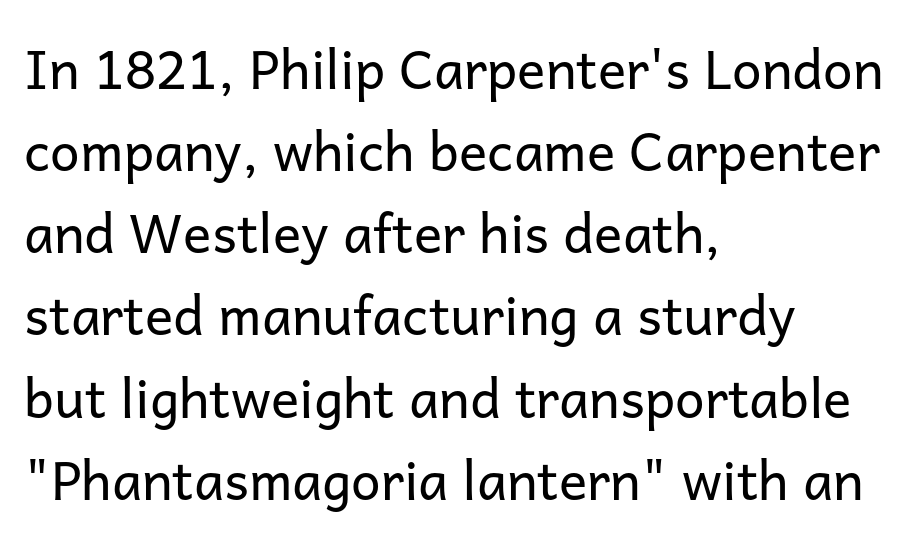
Q: Is the text bold? A: No.
Q: Is the text italic (slanted)? A: No, it is upright.
Q: Is the typeface a serif or a sans-serif typeface? A: Sans-serif.
Q: Is the text underlined? A: No.
Q: How is the paragraph aligned? A: Left-aligned.
Q: Is the spacing between letters normal or unusually wide? A: Normal.
Q: Is the spacing between lines tight, normal or loose? A: Normal.
Q: Width (condensed, normal, or wide)? A: Normal.
Q: Stroke contrast? A: Low.
Q: x-height? A: Medium.
Q: Monospaced? A: No.
